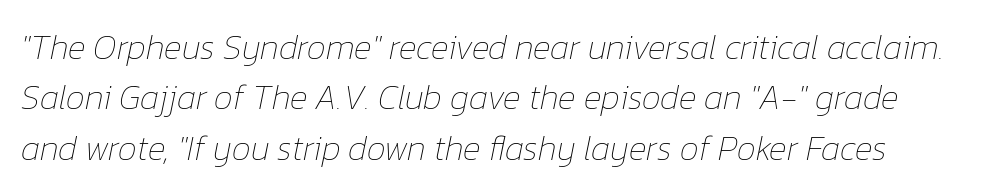
{"italic": "yes", "lean": "right", "slant_degrees": 12, "bold": "no", "weight": "thin", "width": "normal", "stroke_contrast": "low", "x_height": "medium", "monospaced": "no", "underline": "no", "line_spacing": "normal", "line_spacing_ratio": 1.48, "letter_spacing": "normal", "letter_spacing_em": 0.0, "glyph_px": 34}
